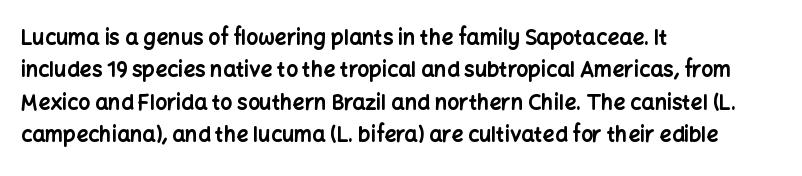
Unlike italic type, these characters show no tilt at all. Line starts are locked; line ends wander. Characters follow at the spacing the type designer built in. On the weight axis this lands at bold, roughly 700. The passage shown is not underscored anywhere.
